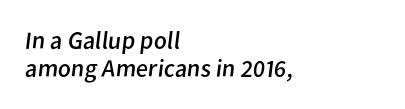
Q: Is the text bold? A: No.
Q: Is the text underlined? A: No.
Q: How is the paragraph aligned? A: Left-aligned.
Q: Is the spacing between letters normal or unusually wide? A: Normal.
Q: Is the spacing between lines tight, normal or loose? A: Tight.
